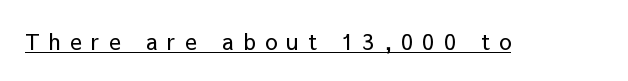
The image shows 22 px text type, upright; set unusually wide letter spacing (+0.43 em), underlined.
